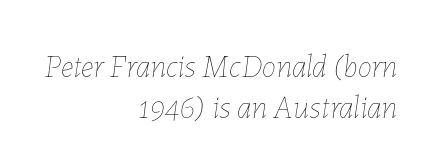
{"italic": "yes", "lean": "right", "slant_degrees": 7, "bold": "no", "weight": "thin", "width": "normal", "stroke_contrast": "low", "x_height": "medium", "monospaced": "no", "underline": "no", "align": "right", "line_spacing": "normal", "line_spacing_ratio": 1.28, "letter_spacing": "normal", "letter_spacing_em": 0.0, "glyph_px": 32}
